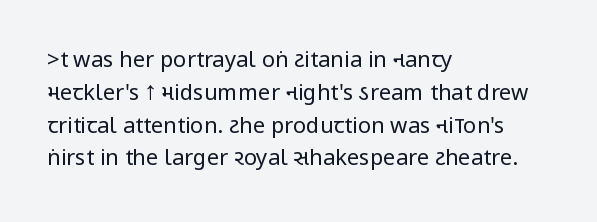
Descender tails drop into unmarked territory. Vertically, the passage feels balanced, rows spaced as you'd expect. The typesetter chose a ragged-right arrangement here. The typography opts for an upright posture over an oblique one. The rendering keeps characters at their native spacing. Stroke mass is kept to a normal reading level or below.
